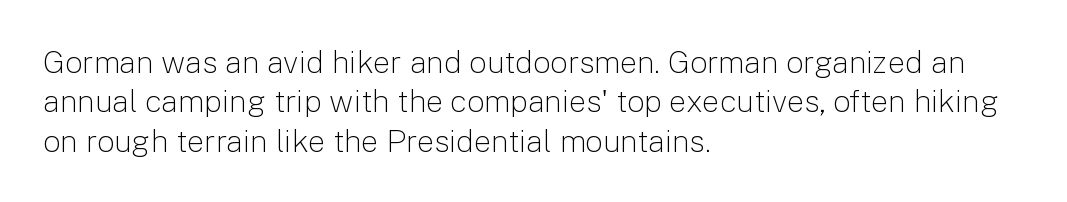
The leading is moderate, giving the passage an even texture. Notice how the passage keeps a crisp vertical edge on the left only. Ascenders rise straight up at ninety degrees. This rendering features lettering with no underline. Does the type have serifs? No, each stem ends abruptly. The letters advance in unequal steps, a hallmark of proportional type.
